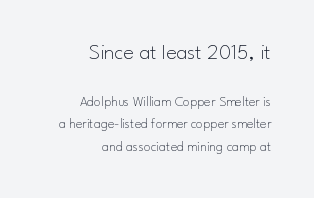
Q: Is the text bold? A: No.
Q: Is the text italic (slanted)? A: No, it is upright.
Q: Is the text underlined? A: No.
Q: How is the paragraph aligned? A: Right-aligned.
Q: Is the spacing between letters normal or unusually wide? A: Normal.
Q: Is the spacing between lines tight, normal or loose? A: Normal.
Q: Which block of text is set in a larger size, the first (top) or the second (bottom)? A: The first (top) one.
